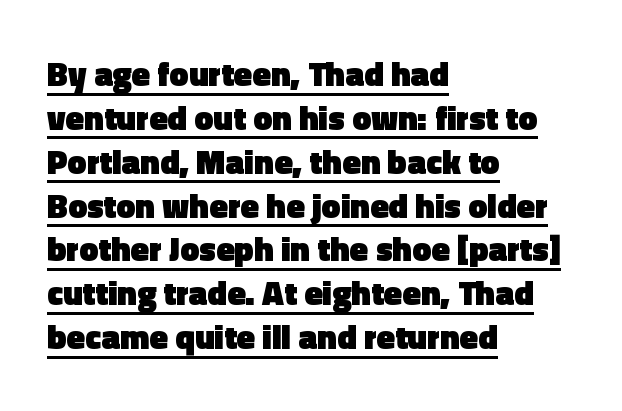
Q: Is the text bold? A: Yes.
Q: Is the text italic (slanted)? A: No, it is upright.
Q: Is the typeface a serif or a sans-serif typeface? A: Sans-serif.
Q: Is the text underlined? A: Yes.
Q: How is the paragraph aligned? A: Left-aligned.
Q: Is the spacing between letters normal or unusually wide? A: Normal.
Q: Is the spacing between lines tight, normal or loose? A: Normal.
Q: Width (condensed, normal, or wide)? A: Normal.
Q: x-height? A: Medium.
Q: Monospaced? A: No.
